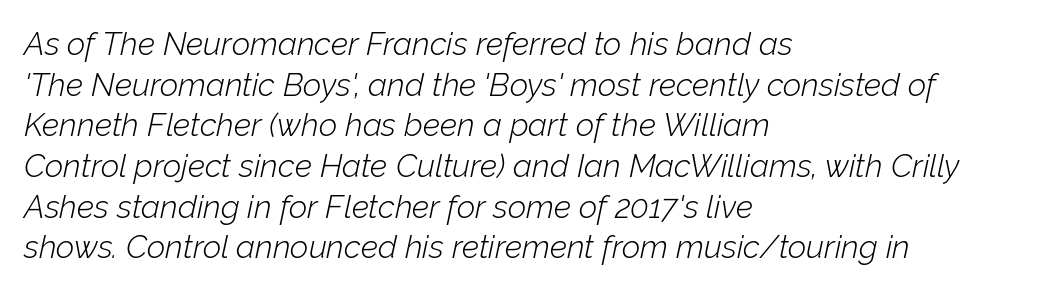
The image shows 32 px light type, italic (leaning right); set left-aligned, normal line spacing (1.27x), normal letter spacing, not underlined; low stroke contrast and a medium x-height.
